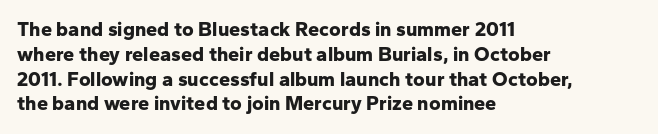
The image shows 20 px bold type, upright; set left-aligned, line spacing 1.24x, normal letter spacing, not underlined.
